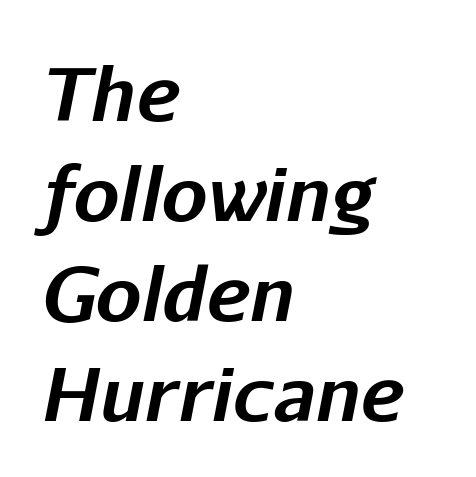
{"italic": "yes", "lean": "right", "slant_degrees": 11, "bold": "yes", "weight": "bold", "width": "normal", "stroke_contrast": "low", "x_height": "medium", "monospaced": "no", "underline": "no", "align": "left", "line_spacing": "normal", "line_spacing_ratio": 1.37, "letter_spacing": "normal", "letter_spacing_em": 0.0, "glyph_px": 73}
